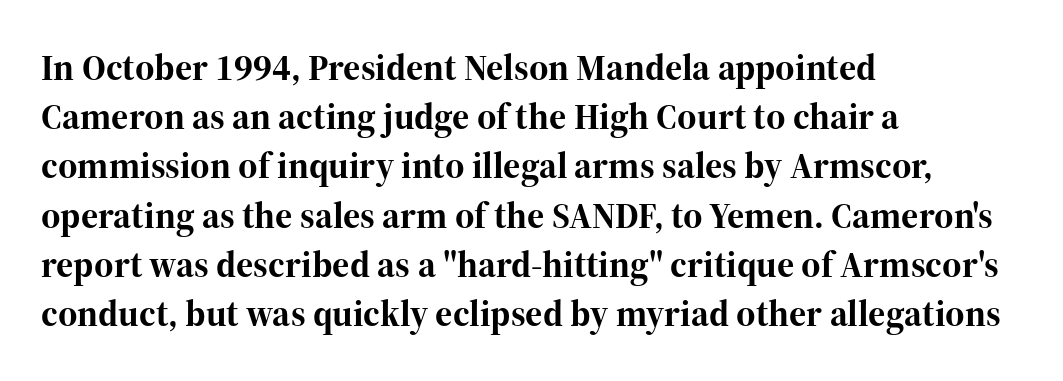
Q: Is the text bold? A: Yes.
Q: Is the text italic (slanted)? A: No, it is upright.
Q: Is the typeface a serif or a sans-serif typeface? A: Serif.
Q: Is the text underlined? A: No.
Q: How is the paragraph aligned? A: Left-aligned.
Q: Is the spacing between letters normal or unusually wide? A: Normal.
Q: Is the spacing between lines tight, normal or loose? A: Normal.
Q: Width (condensed, normal, or wide)? A: Normal.
Q: Stroke contrast? A: High.
Q: x-height? A: Medium.
Q: Monospaced? A: No.
